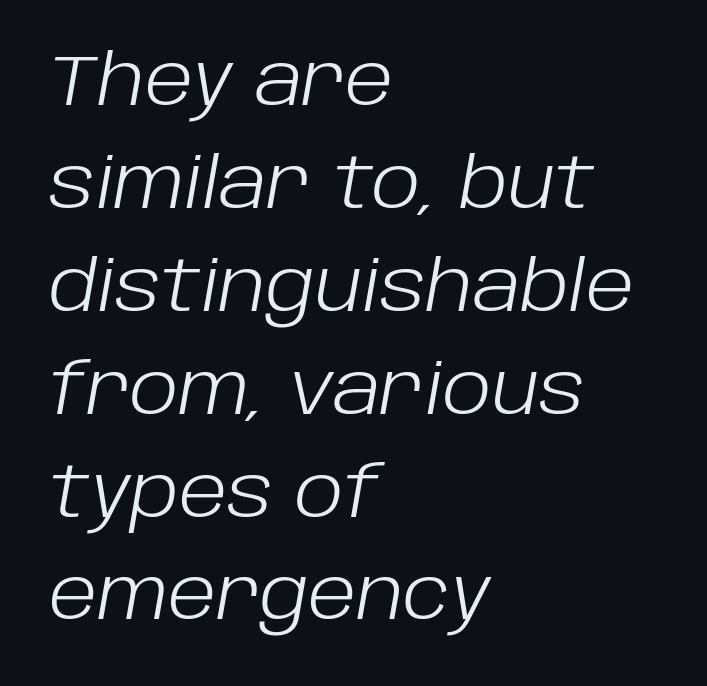
The image shows 70 px light type, italic (leaning right); set left-aligned, normal line spacing (1.47x), normal letter spacing, not underlined; low stroke contrast and a large x-height.
